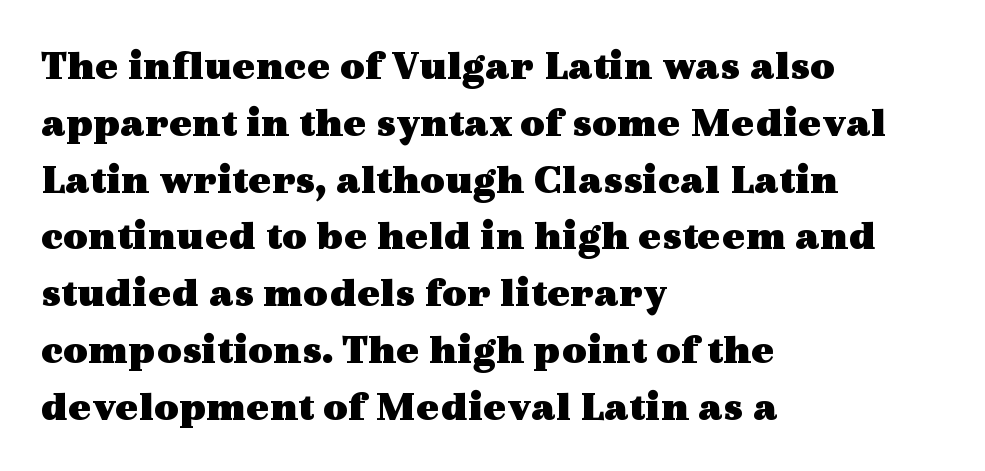
The rendering uses a moderate line-height, typical for paragraphs. Set as a true bold cut, around the 700 mark. Upright lettering throughout. Horizontally, the lines are justified to the leading edge only. Classification — serif.
